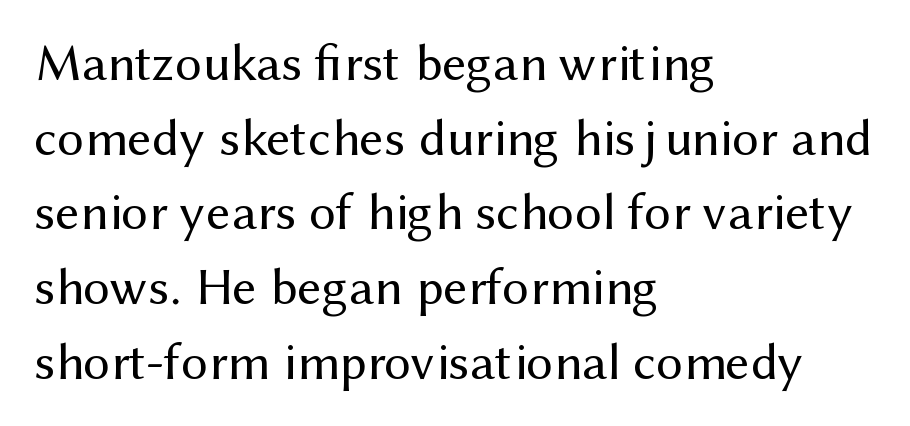
These lines stack with their left ends in a neat column. Normally led — the rows are evenly, conventionally spaced. In terms of letterform style, serifs are entirely absent. You could not count columns in this text — the font is proportionally spaced. The cut favours lightness, reaching ordinary text weight at its darkest.
